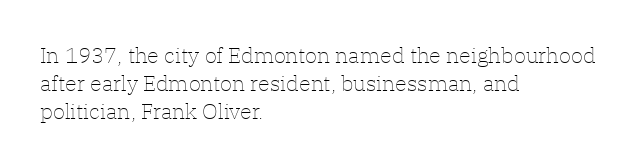
Normally led — the rows are evenly, conventionally spaced. Underlining? Definitely not there. The axis of the letterforms is exactly vertical. The passage is arranged the way most books set body copy — flush left. Default kerning and tracking; the words read as compact shapes.
